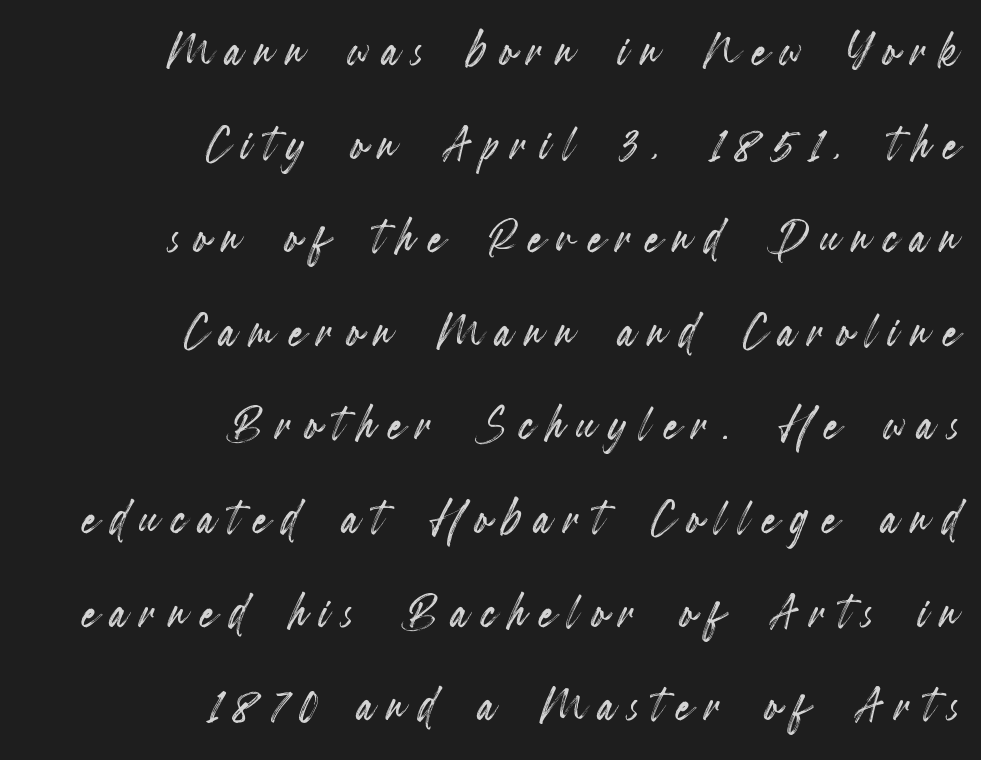
Between one letter and the next there's a generous, obvious gap. Every row of glyphs terminates at an identical x-position on the right. Think of a printed novel: that variable character pitch is what you see here. A clean baseline with only descenders dipping below it. Honestly, the row spacing looks completely unremarkable.
